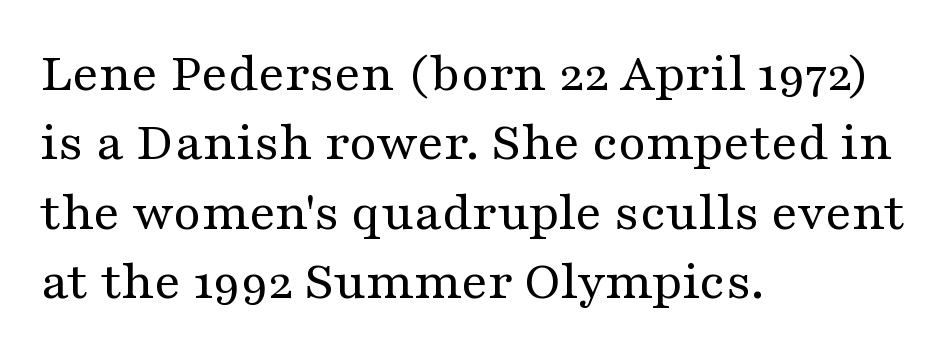
The image shows 56 px regular-weight, wide serif type, upright; set left-aligned, line spacing 1.24x, normal letter spacing, not underlined; medium stroke contrast and a medium x-height.
